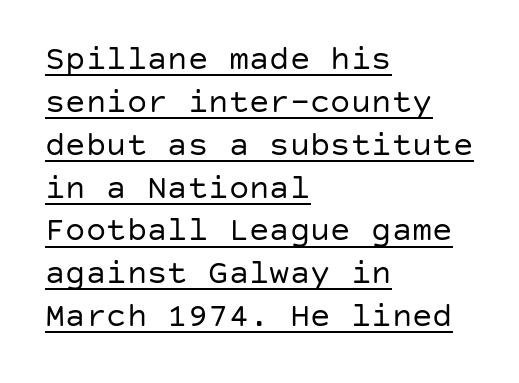
{"serif": "no", "italic": "no", "bold": "no", "weight": "regular", "width": "normal", "stroke_contrast": "low", "x_height": "large", "underline": "yes", "align": "left", "line_spacing": "normal", "line_spacing_ratio": 1.26, "letter_spacing": "normal", "letter_spacing_em": 0.0, "glyph_px": 34}
